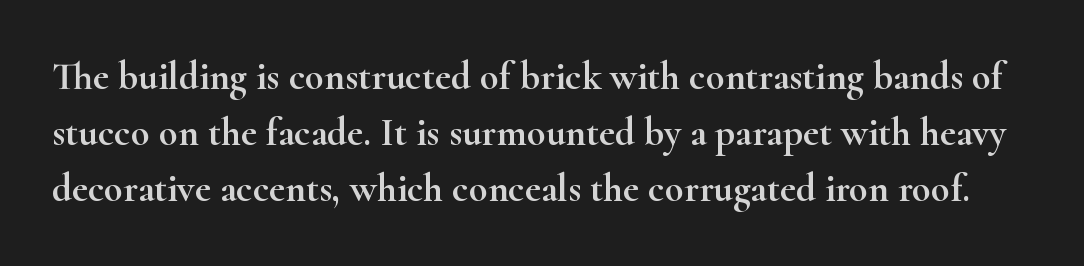
Q: Is the text italic (slanted)? A: No, it is upright.
Q: Is the typeface a serif or a sans-serif typeface? A: Serif.
Q: Is the text underlined? A: No.
Q: Is the spacing between letters normal or unusually wide? A: Normal.
Q: Is the spacing between lines tight, normal or loose? A: Normal.
Q: Width (condensed, normal, or wide)? A: Wide.
Q: Stroke contrast? A: High.
Q: x-height? A: Small.
Q: Monospaced? A: No.
